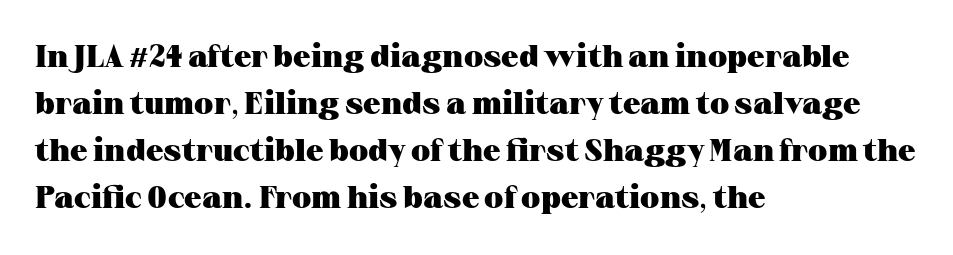
{"serif": "yes", "italic": "no", "bold": "yes", "weight": "heavy", "width": "wide", "stroke_contrast": "medium", "x_height": "medium", "monospaced": "no", "underline": "no", "align": "left", "line_spacing": "normal", "line_spacing_ratio": 1.52, "letter_spacing": "normal", "letter_spacing_em": 0.0, "glyph_px": 31}
